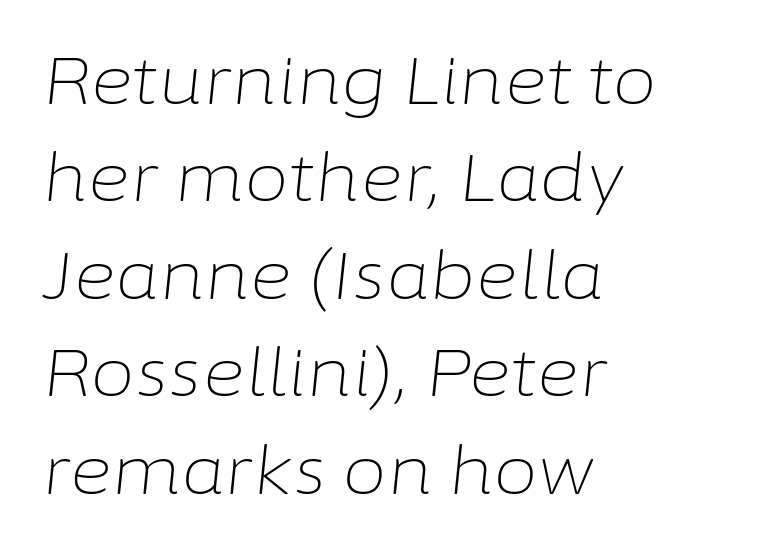
{"italic": "yes", "lean": "right", "slant_degrees": 6, "bold": "no", "weight": "light", "width": "normal", "stroke_contrast": "low", "x_height": "medium", "monospaced": "no", "underline": "no", "align": "left", "line_spacing": "normal", "line_spacing_ratio": 1.5, "letter_spacing": "normal", "letter_spacing_em": 0.0, "glyph_px": 65}
